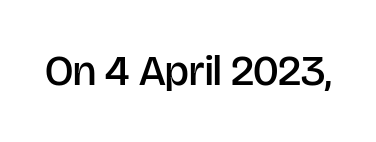
The image shows 43 px semibold sans-serif type, upright; set normal letter spacing, not underlined; low stroke contrast and a large x-height.
